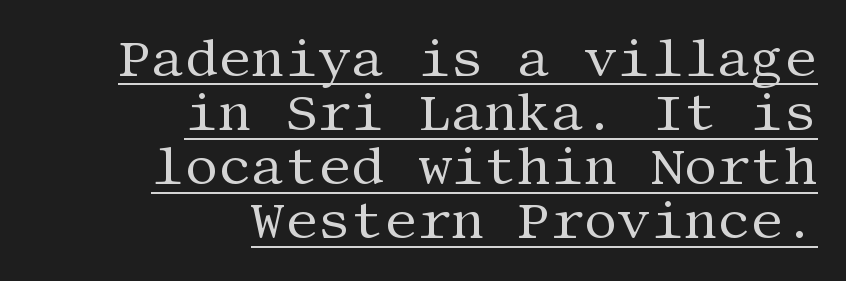
{"serif": "yes", "italic": "no", "bold": "no", "weight": "regular", "width": "normal", "stroke_contrast": "medium", "x_height": "large", "underline": "yes", "align": "right", "line_spacing": "tight", "line_spacing_ratio": 1.04, "letter_spacing": "normal", "letter_spacing_em": 0.0, "glyph_px": 52}
